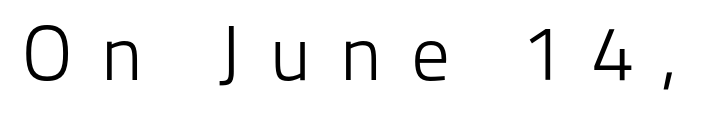
Q: Is the text bold? A: No.
Q: Is the text italic (slanted)? A: No, it is upright.
Q: Is the typeface a serif or a sans-serif typeface? A: Sans-serif.
Q: Is the text underlined? A: No.
Q: Is the spacing between letters normal or unusually wide? A: Unusually wide.
Q: Width (condensed, normal, or wide)? A: Normal.
Q: Stroke contrast? A: Low.
Q: x-height? A: Medium.
Q: Monospaced? A: No.
